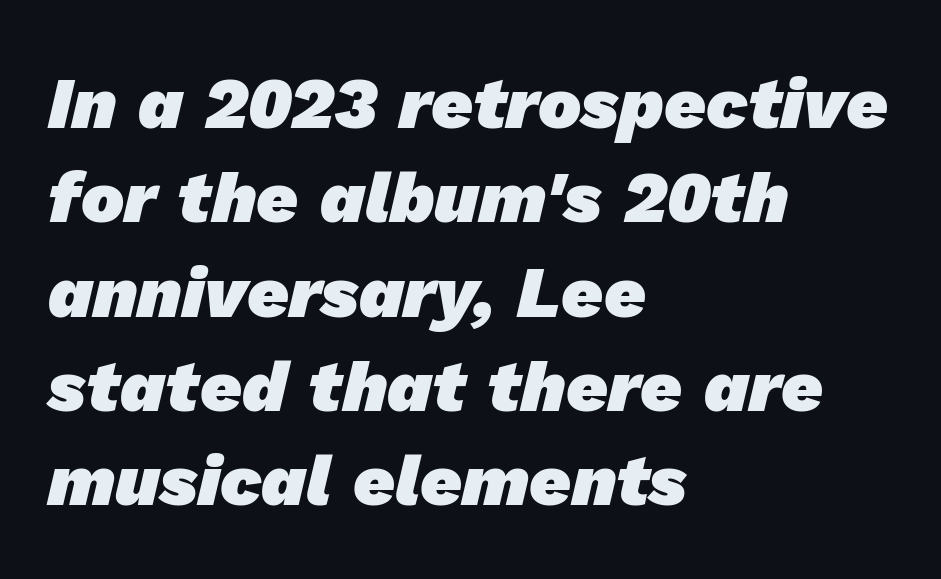
Q: Is the text bold? A: Yes.
Q: Is the typeface a serif or a sans-serif typeface? A: Sans-serif.
Q: Is the text underlined? A: No.
Q: How is the paragraph aligned? A: Left-aligned.
Q: Is the spacing between letters normal or unusually wide? A: Normal.
Q: Is the spacing between lines tight, normal or loose? A: Normal.
Q: Width (condensed, normal, or wide)? A: Normal.
Q: Stroke contrast? A: Low.
Q: x-height? A: Medium.
Q: Monospaced? A: No.
